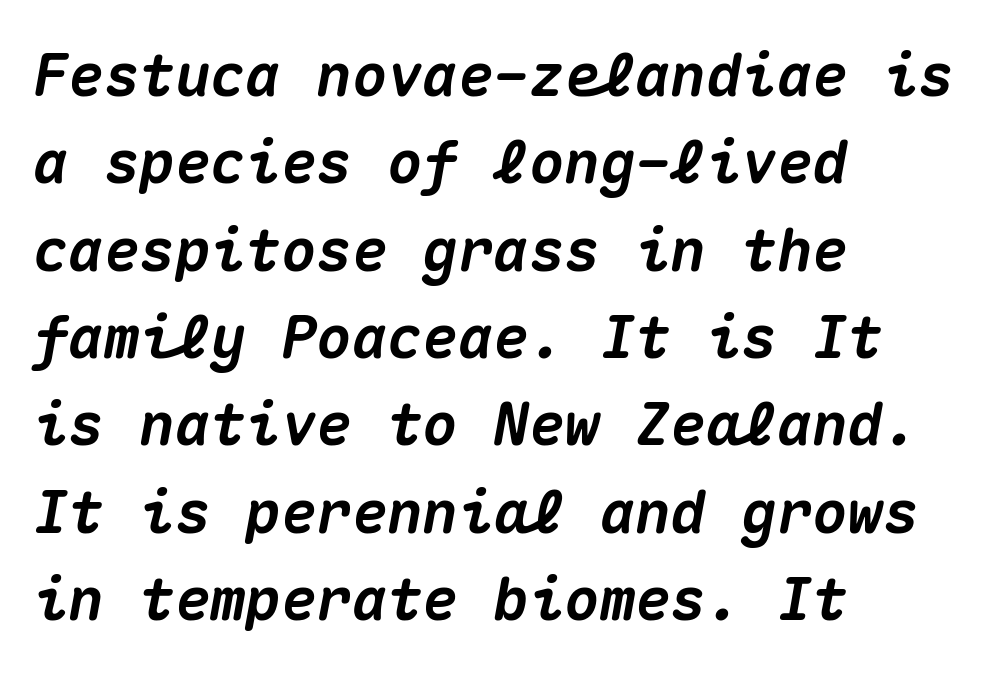
The strokes are fattened all the way to bold. The paragraph has a hard left edge and a soft right edge. Would a proofreader flag this as italicized? Yes. Honestly, the letter spacing is just normal — you wouldn't notice it. Honestly, there is no underline to notice here at all.
